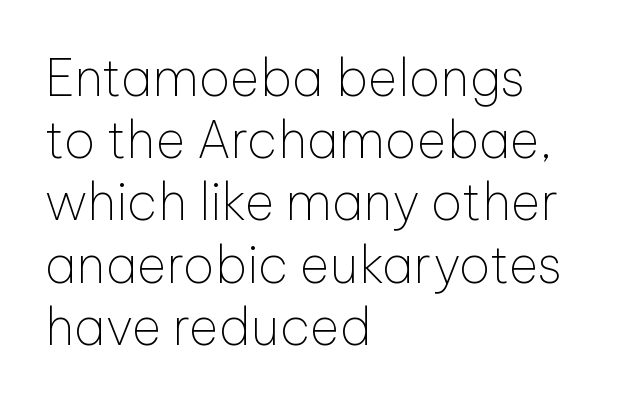
Does the lettering tilt? It doesn't — this is upright. The face used here is proportionally spaced, like ordinary book or web type. Has an underline been added? It has not. Does the copy run flush right? No — it runs flush left.
